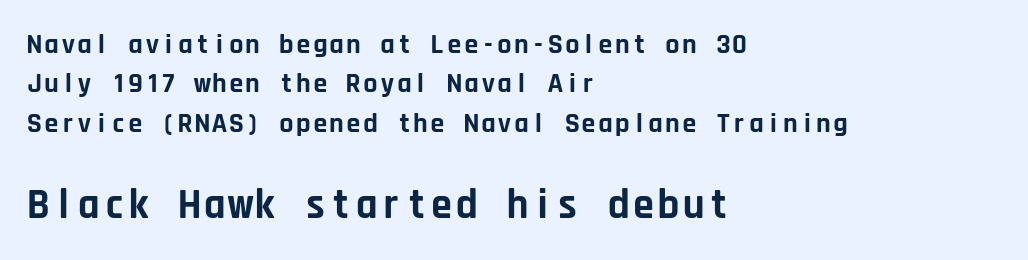
{"serif": "no", "italic": "no", "bold": "yes", "weight": "bold", "width": "normal", "stroke_contrast": "low", "x_height": "large", "monospaced": "yes", "underline": "no", "align": "left", "line_spacing": "normal", "line_spacing_ratio": 1.41, "letter_spacing": "normal", "letter_spacing_em": 0.0, "larger_block": "second", "size_ratio": 1.5, "glyph_px": 42}
